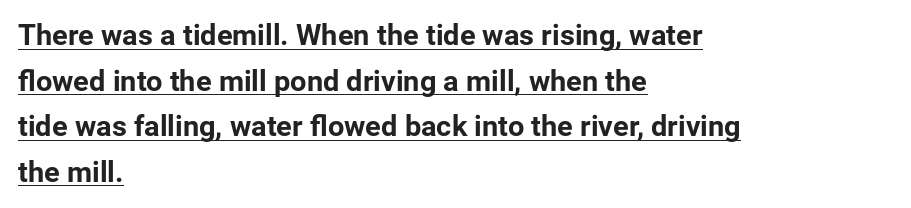
{"serif": "no", "italic": "no", "bold": "yes", "weight": "bold", "width": "normal", "stroke_contrast": "low", "x_height": "medium", "monospaced": "no", "underline": "yes", "align": "left", "line_spacing": "normal", "line_spacing_ratio": 1.57, "letter_spacing": "normal", "letter_spacing_em": 0.0, "glyph_px": 29}
